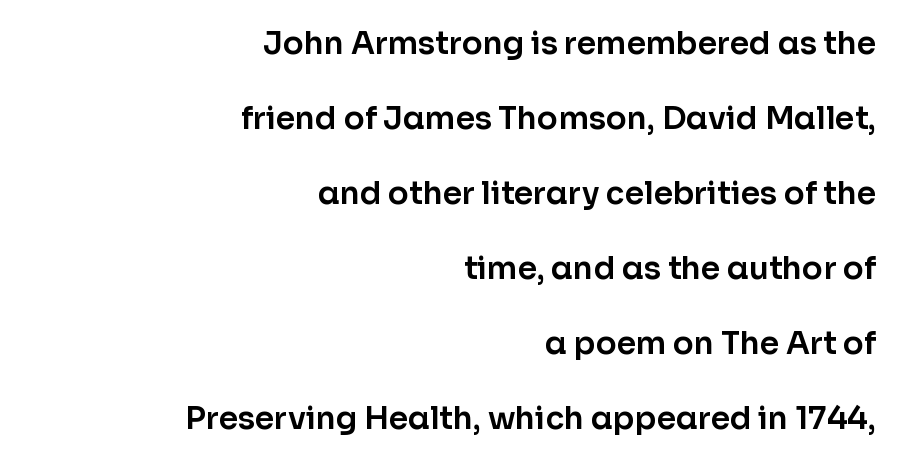
{"serif": "no", "italic": "no", "width": "normal", "stroke_contrast": "low", "x_height": "medium", "monospaced": "no", "underline": "no", "align": "right", "line_spacing": "loose", "line_spacing_ratio": 2.42, "letter_spacing": "normal", "letter_spacing_em": 0.0, "glyph_px": 31}
